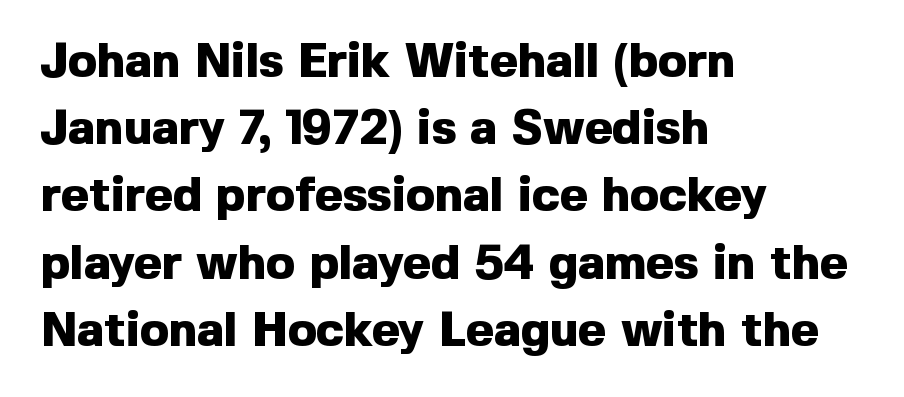
The image shows 48 px heavy sans-serif type, upright; set left-aligned, normal line spacing (1.4x), normal letter spacing, not underlined; a medium x-height.
